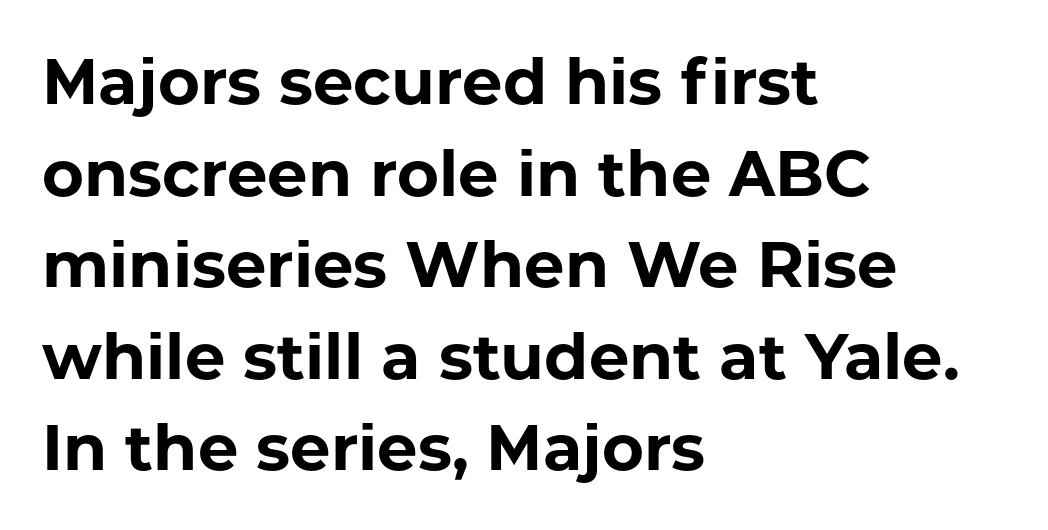
Q: Is the text bold? A: Yes.
Q: Is the text italic (slanted)? A: No, it is upright.
Q: Is the typeface a serif or a sans-serif typeface? A: Sans-serif.
Q: Is the text underlined? A: No.
Q: How is the paragraph aligned? A: Left-aligned.
Q: Is the spacing between letters normal or unusually wide? A: Normal.
Q: Is the spacing between lines tight, normal or loose? A: Normal.
Q: Width (condensed, normal, or wide)? A: Normal.
Q: Stroke contrast? A: Low.
Q: x-height? A: Medium.
Q: Monospaced? A: No.
